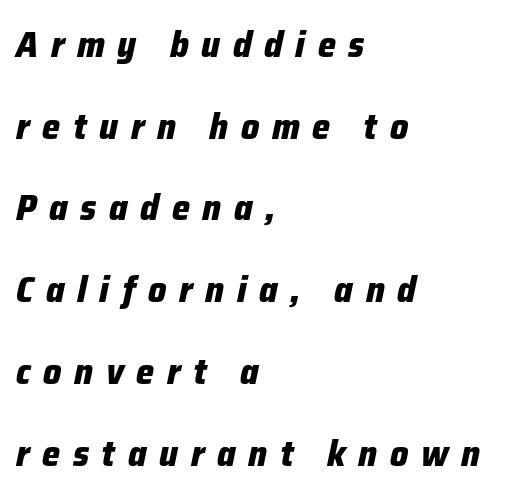
Students, this is bold: see how much ink each stroke carries. In terms of posture, this sample is oblique. The space between consecutive lines is lavish. Horizontally, the lines are justified to the leading edge only. The specimen omits any rule beneath the text block's lines. Looks like regular typesetting: each glyph gets only the width it needs.
